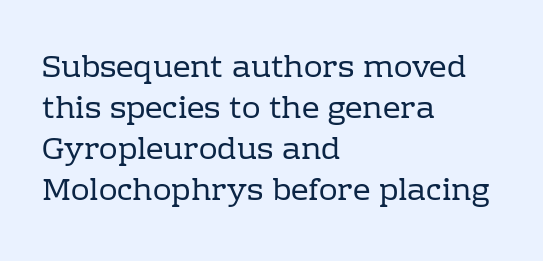
The image shows 31 px regular-weight serif type, upright; set left-aligned, normal line spacing (1.32x), normal letter spacing, not underlined; low stroke contrast and a medium x-height.
